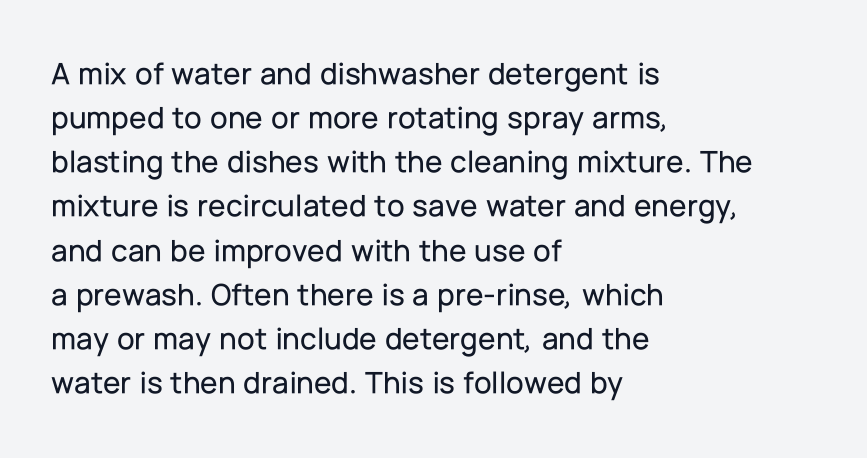
{"serif": "no", "italic": "no", "width": "normal", "stroke_contrast": "low", "x_height": "medium", "monospaced": "no", "underline": "no", "align": "left", "line_spacing": "normal", "line_spacing_ratio": 1.38, "letter_spacing": "normal", "letter_spacing_em": 0.0, "glyph_px": 32}
